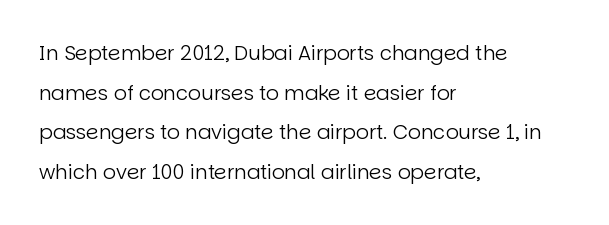
Check the space under the baseline: it is left empty. The cut favours lightness, reaching ordinary text weight at its darkest. Whoever set this chose breathing room over compactness in the vertical rhythm. Tracking value appears to be zero — textbook default spacing. The ragged edge is on the right, which tells us the setting is flush left. Notice how the stems are strictly vertical — no italics here.
